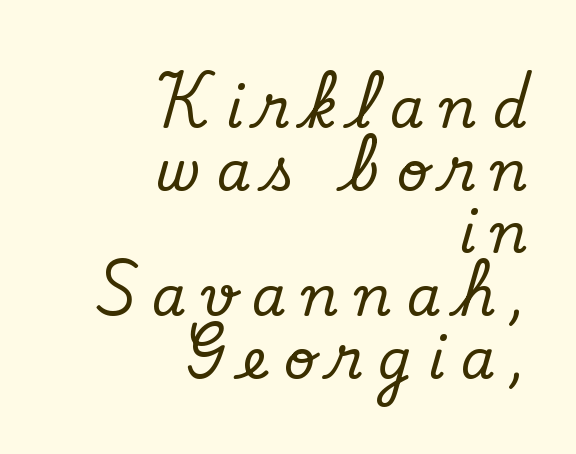
Letter spacing: wide. Does the leading feel generous? Not at all — it's pinched. The typeface chosen for these lines features serifs. Line ends are locked; line starts wander.
